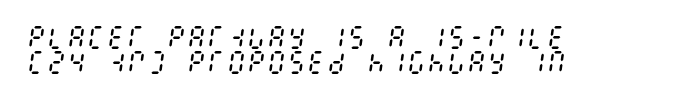
{"italic": "yes", "lean": "right", "slant_degrees": 8, "bold": "no", "underline": "no", "align": "left", "line_spacing": "tight", "line_spacing_ratio": 1.02, "letter_spacing": "normal", "letter_spacing_em": 0.0, "glyph_px": 25}
